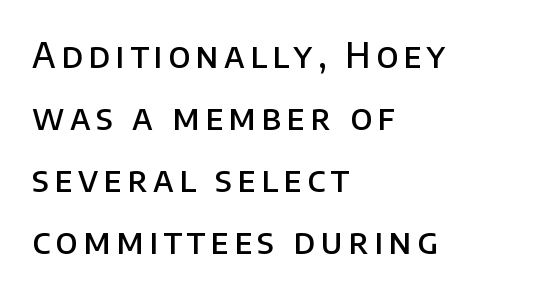
Letterform terminals end flat and unadorned throughout the passage. The glyphs have the mass of a demibold cut, below bold. The lettering holds an erect, upright posture throughout. Think of a printed novel: that variable character pitch is what you see here. Left-aligned paragraph, ragged on the right.
